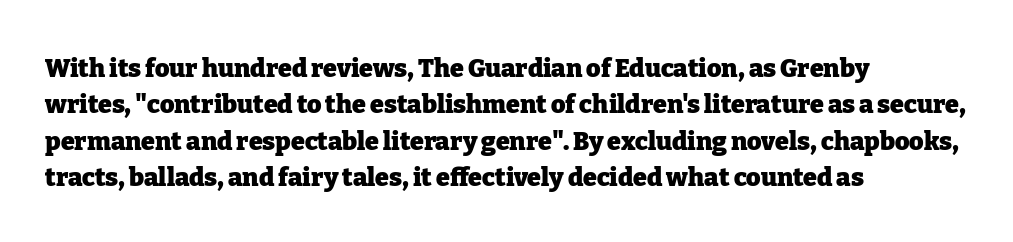
{"italic": "no", "bold": "yes", "underline": "no", "align": "left", "line_spacing": "normal", "line_spacing_ratio": 1.46, "letter_spacing": "normal", "letter_spacing_em": 0.0, "glyph_px": 25}
